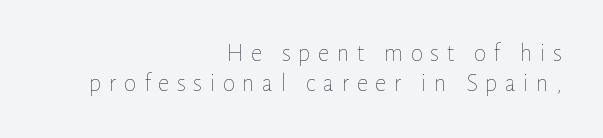
The image shows 25 px text type, upright; set right-aligned, line spacing 1.22x, unusually wide letter spacing (+0.3 em), not underlined.
